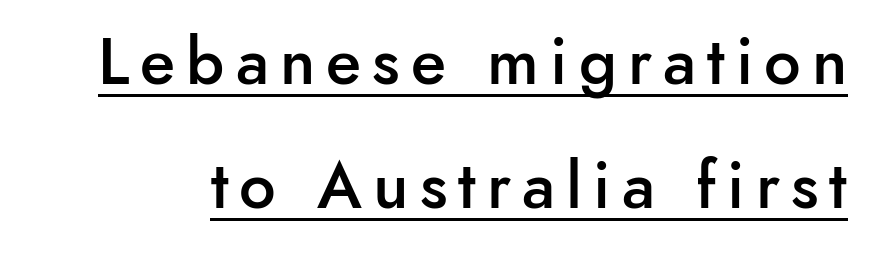
The image shows 65 px semibold sans-serif type, upright; set loose line spacing (1.91x), underlined; low stroke contrast and a small x-height.
